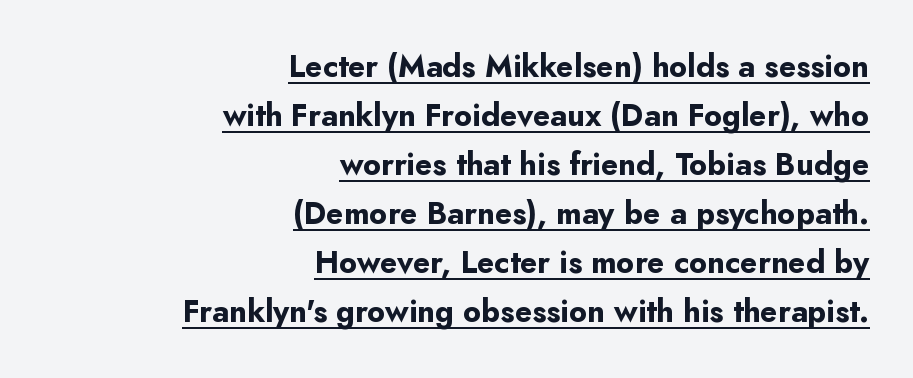
The passage shown is underscored from start to finish. Glyph-to-glyph distance matches everyday printed text. The characters look thick and weighty, a clear bold. This is sans-serif lettering, the kind often seen on screens and signage.
